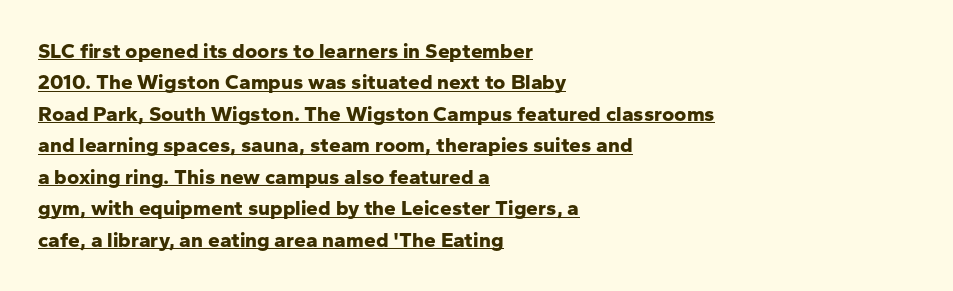
{"italic": "no", "bold": "yes", "underline": "yes", "align": "left", "line_spacing": "normal", "line_spacing_ratio": 1.5, "letter_spacing": "normal", "letter_spacing_em": 0.0, "glyph_px": 21}
